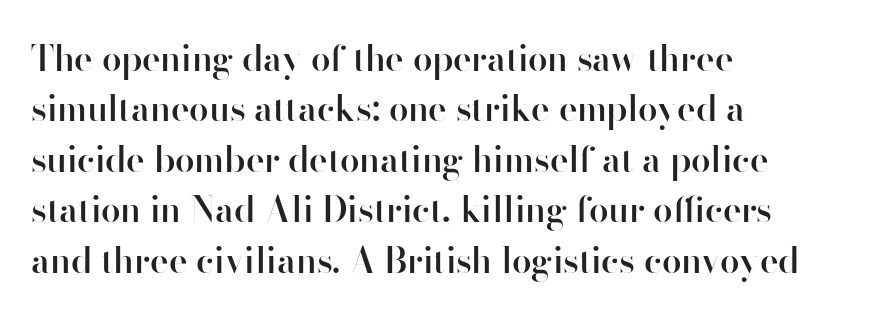
Is the block centered? No — it sits flush against the left margin. These lines were composed using upright roman letters. This is sans-serif lettering, the kind often seen on screens and signage. Caption: semibold face, moderately heavy strokes. The specimen omits any rule beneath the text block's lines.
